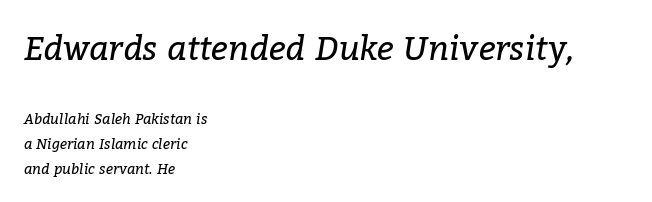
{"serif": "yes", "italic": "yes", "lean": "right", "slant_degrees": 9, "bold": "no", "weight": "regular", "width": "normal", "stroke_contrast": "low", "x_height": "medium", "monospaced": "no", "underline": "no", "align": "left", "line_spacing_ratio": 1.76, "letter_spacing": "normal", "letter_spacing_em": 0.0, "larger_block": "first", "size_ratio": 2.36, "glyph_px": 33}
